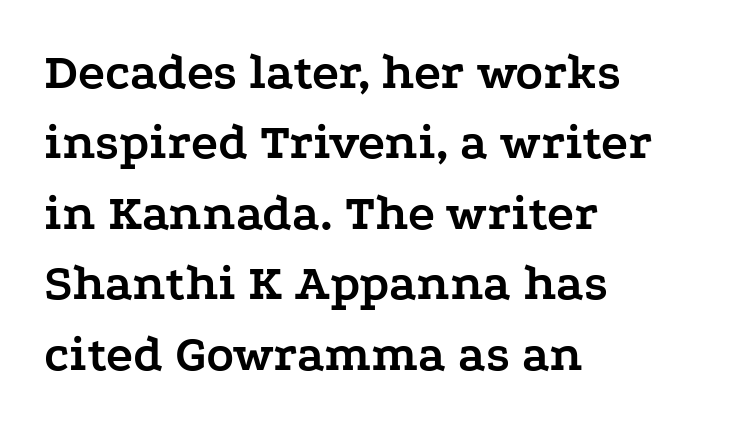
The letters stand upright; this is a roman face. The rendering anchors every line to the left-hand side. The text was rendered using a seriffed face with decorative stroke endings. The space beneath each line is pristine and unruled. In terms of letterspacing, this is plain default setting. The font is running at its bold setting.
